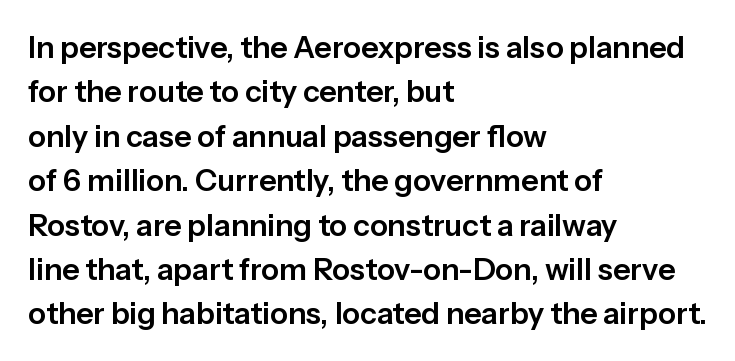
{"serif": "no", "italic": "no", "width": "normal", "stroke_contrast": "low", "x_height": "medium", "monospaced": "no", "underline": "no", "align": "left", "line_spacing": "normal", "line_spacing_ratio": 1.48, "letter_spacing": "normal", "letter_spacing_em": 0.0, "glyph_px": 30}
